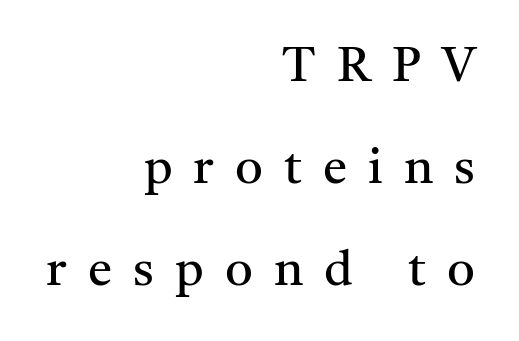
Tracking value appears strongly positive — letters spread wide. If you drew a line through each stem, it would be perfectly vertical. The characters are drawn with everyday or finer stroke widths. Honestly, there is no underline to notice here at all. Stroke terminals: seriffed.
